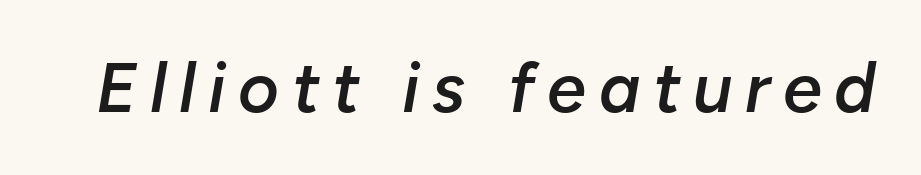
{"italic": "yes", "lean": "right", "slant_degrees": 10, "bold": "semi", "weight": "semibold", "width": "normal", "stroke_contrast": "low", "x_height": "medium", "monospaced": "no", "underline": "no", "glyph_px": 70}
